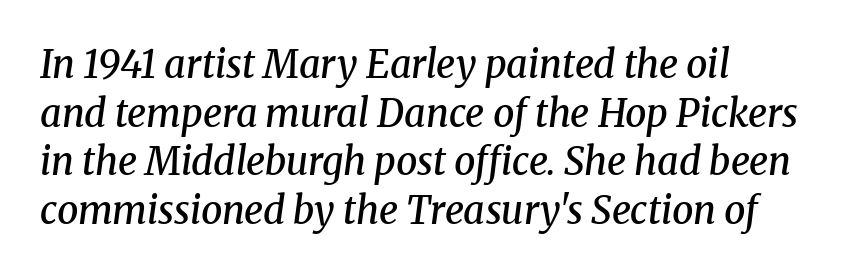
{"serif": "yes", "italic": "yes", "lean": "right", "slant_degrees": 8, "bold": "semi", "weight": "semibold", "width": "normal", "stroke_contrast": "medium", "x_height": "medium", "monospaced": "no", "underline": "no", "line_spacing": "normal", "line_spacing_ratio": 1.28, "letter_spacing": "normal", "letter_spacing_em": 0.0, "glyph_px": 38}
